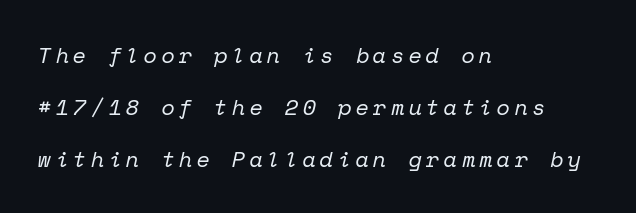
{"italic": "yes", "lean": "right", "slant_degrees": 12, "bold": "no", "underline": "no", "align": "left", "line_spacing": "loose", "line_spacing_ratio": 2.36, "glyph_px": 22}
